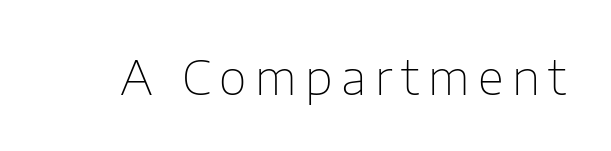
Q: Is the text bold? A: No.
Q: Is the text italic (slanted)? A: No, it is upright.
Q: Is the typeface a serif or a sans-serif typeface? A: Sans-serif.
Q: Is the text underlined? A: No.
Q: Width (condensed, normal, or wide)? A: Normal.
Q: Stroke contrast? A: Low.
Q: x-height? A: Medium.
Q: Monospaced? A: No.
